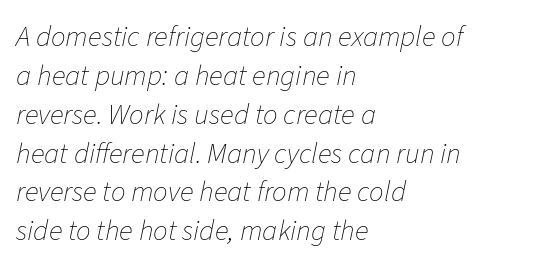
Q: Is the text bold? A: No.
Q: Is the text italic (slanted)? A: Yes, it leans right by about 11 degrees.
Q: Is the text underlined? A: No.
Q: How is the paragraph aligned? A: Left-aligned.
Q: Is the spacing between letters normal or unusually wide? A: Normal.
Q: Is the spacing between lines tight, normal or loose? A: Normal.
Q: Width (condensed, normal, or wide)? A: Normal.
Q: Stroke contrast? A: Low.
Q: x-height? A: Medium.
Q: Monospaced? A: No.
